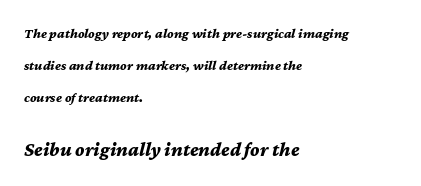
Caption: standard tracking, unaltered. Whoever set this made the second block the dominant, larger element. Has an underline been added? It has not. Alignment: flush left. Tall strokes in this sample are angled rather than plumb.
